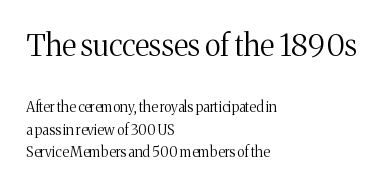
Spacing verdict: proportional, widths tailored to each character. Bigger letters appear in the top chunk; the bottom chunk is reduced. A classic flush-left, rag-right setting is used for this passage. Check the space under the baseline: it is left empty. Typographically, this falls in the serif category.
